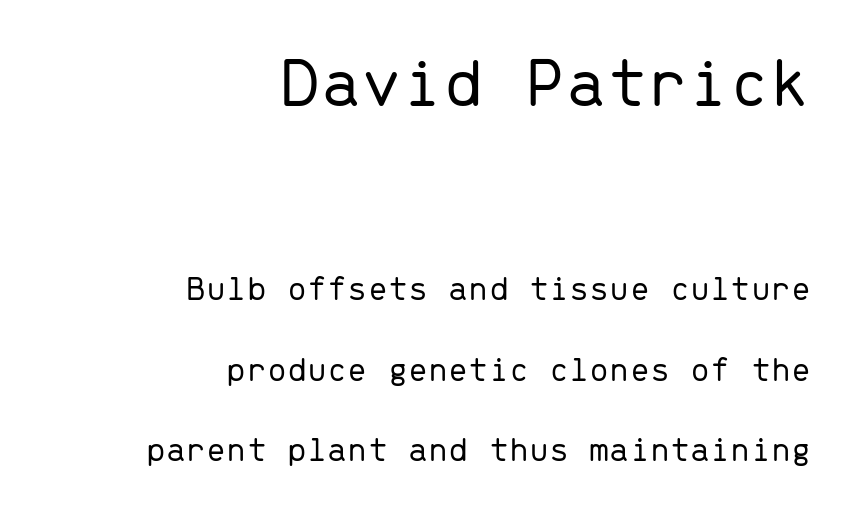
{"serif": "no", "italic": "no", "bold": "no", "weight": "light", "width": "normal", "stroke_contrast": "low", "x_height": "medium", "monospaced": "yes", "underline": "no", "align": "right", "line_spacing": "loose", "line_spacing_ratio": 2.24, "letter_spacing": "normal", "letter_spacing_em": 0.0, "larger_block": "first", "size_ratio": 2.03, "glyph_px": 73}
